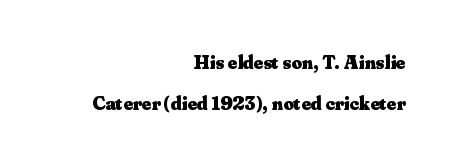
Q: Is the text bold? A: Yes.
Q: Is the text italic (slanted)? A: No, it is upright.
Q: Is the text underlined? A: No.
Q: How is the paragraph aligned? A: Right-aligned.
Q: Is the spacing between letters normal or unusually wide? A: Normal.
Q: Is the spacing between lines tight, normal or loose? A: Loose.
